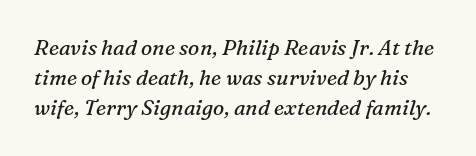
{"italic": "yes", "lean": "right", "slant_degrees": 16, "bold": "no", "underline": "no", "line_spacing": "normal", "line_spacing_ratio": 1.43, "letter_spacing": "normal", "letter_spacing_em": 0.0, "glyph_px": 21}
